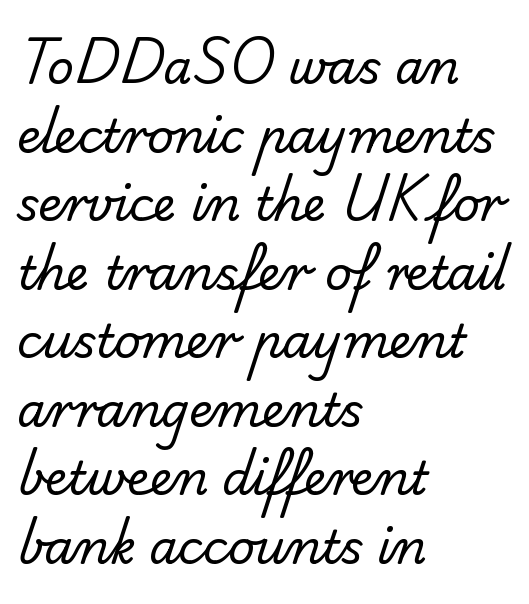
{"serif": "no", "bold": "no", "weight": "regular", "width": "normal", "stroke_contrast": "low", "x_height": "small", "monospaced": "no", "underline": "no", "align": "left", "line_spacing": "normal", "line_spacing_ratio": 1.49, "letter_spacing": "normal", "letter_spacing_em": 0.0, "glyph_px": 46}
